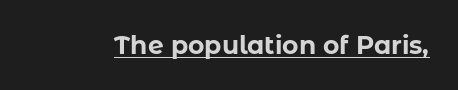
{"italic": "no", "bold": "yes", "underline": "yes", "letter_spacing": "normal", "letter_spacing_em": 0.0, "glyph_px": 25}
